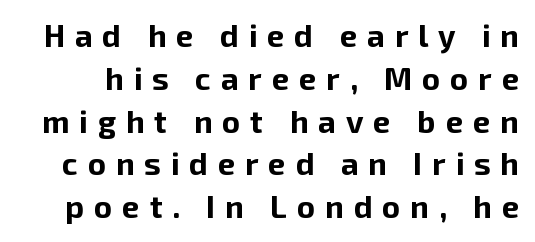
The vertical gap from one line to the next is medium. Each glyph is drawn with heavy, bold strokes. This sample uses an upright cut, with every glyph sitting square on the baseline. I'd call this a sans setting — the letters go barefoot. Descender tails drop into unmarked territory. Glyph-to-glyph distance is far greater than everyday printed text.
